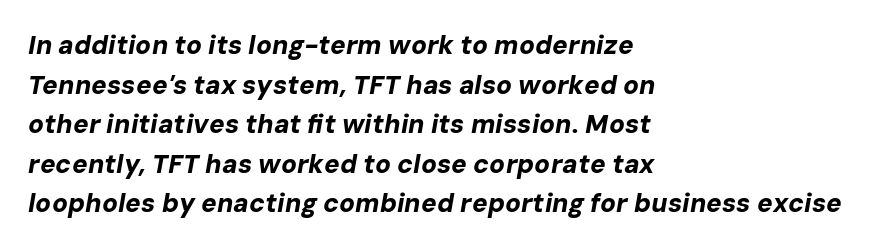
Yep, that's italic — everything's leaning. Does the copy run flush right? No — it runs flush left. The letterforms sit shoulder to shoulder at normal distance. Descenders hang freely into open space.
